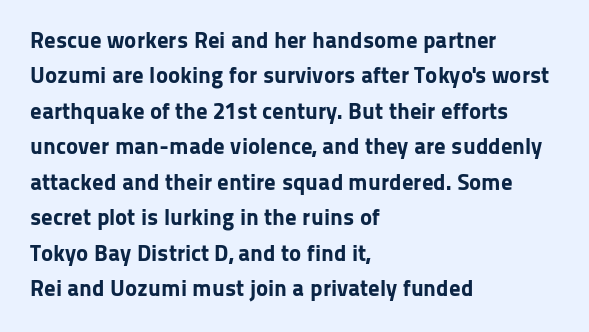
The image shows 23 px bold type, upright; set left-aligned, normal line spacing (1.54x), normal letter spacing, not underlined.
